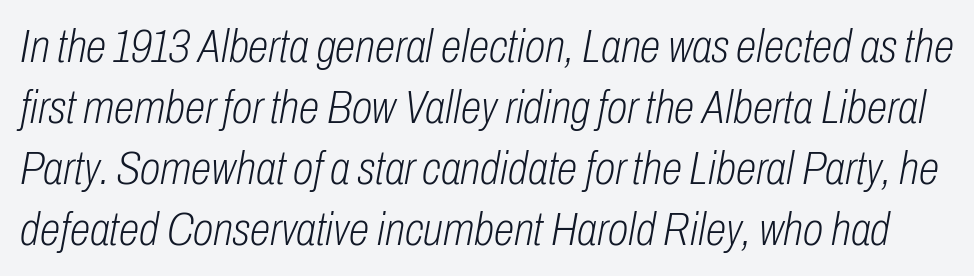
The image shows 47 px light, condensed type, italic (leaning right); set normal line spacing (1.3x), normal letter spacing, not underlined; low stroke contrast and a medium x-height.
